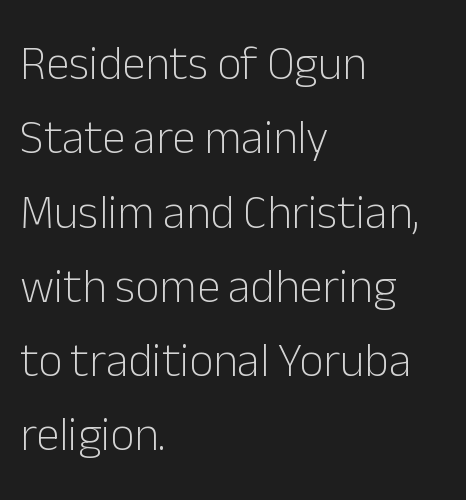
Q: Is the text bold? A: No.
Q: Is the text italic (slanted)? A: No, it is upright.
Q: Is the typeface a serif or a sans-serif typeface? A: Sans-serif.
Q: Is the text underlined? A: No.
Q: How is the paragraph aligned? A: Left-aligned.
Q: Is the spacing between letters normal or unusually wide? A: Normal.
Q: Is the spacing between lines tight, normal or loose? A: Normal.
Q: Width (condensed, normal, or wide)? A: Normal.
Q: Stroke contrast? A: Low.
Q: x-height? A: Medium.
Q: Monospaced? A: No.
